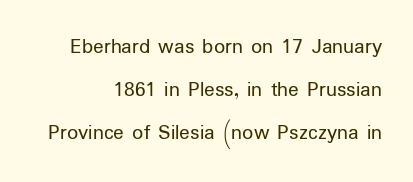
Rendered with straight, roman letterforms. Letters have the restrained weight of plain body copy at most. The passage shown is not underscored anywhere. How would I describe the line gaps? Wide and relaxed. Caption: standard tracking, unaltered.
